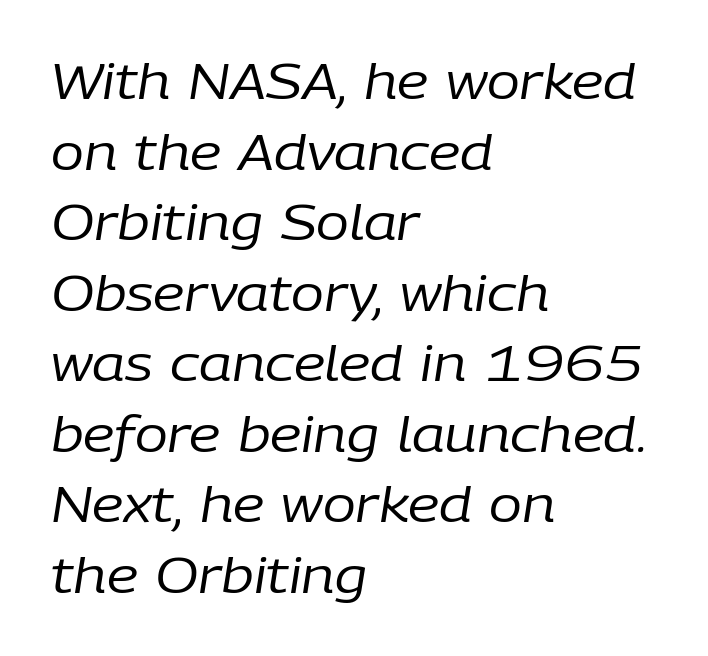
{"italic": "yes", "lean": "right", "slant_degrees": 9, "bold": "no", "weight": "regular", "width": "normal", "stroke_contrast": "low", "x_height": "medium", "monospaced": "no", "underline": "no", "align": "left", "line_spacing": "normal", "line_spacing_ratio": 1.44, "letter_spacing": "normal", "letter_spacing_em": 0.0, "glyph_px": 49}
